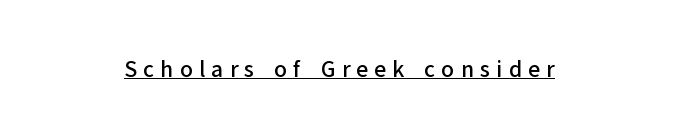
Q: Is the text italic (slanted)? A: No, it is upright.
Q: Is the text underlined? A: Yes.
Q: Is the spacing between letters normal or unusually wide? A: Unusually wide.
